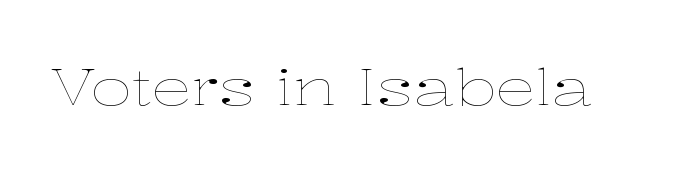
The image shows 51 px thin, wide type, upright; set normal letter spacing, not underlined; low stroke contrast and a medium x-height.
